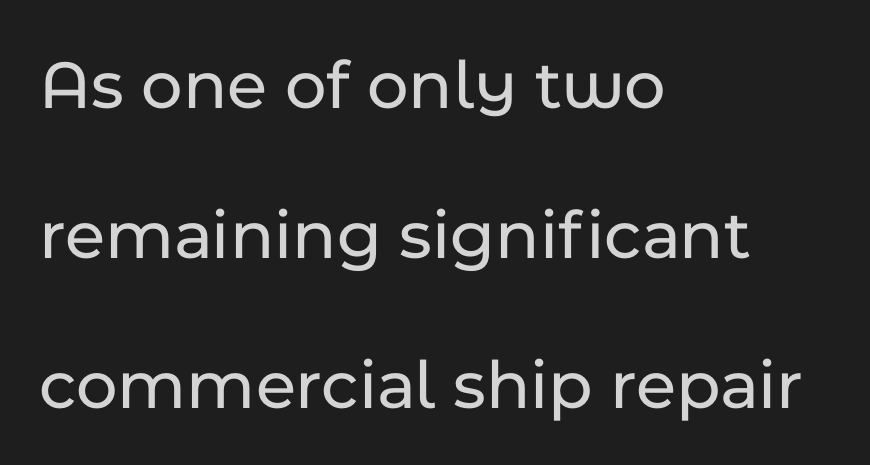
The image shows 71 px sans-serif type, upright; set left-aligned, loose line spacing (2.11x), normal letter spacing, not underlined; low stroke contrast and a medium x-height.
